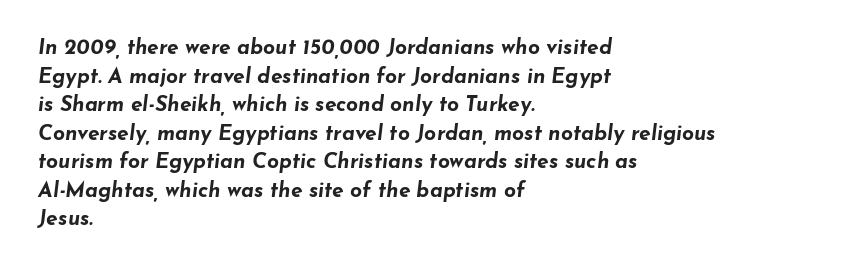
{"italic": "yes", "lean": "right", "slant_degrees": 7, "bold": "yes", "underline": "no", "align": "left", "line_spacing": "normal", "line_spacing_ratio": 1.36, "letter_spacing": "normal", "letter_spacing_em": 0.0, "glyph_px": 21}
